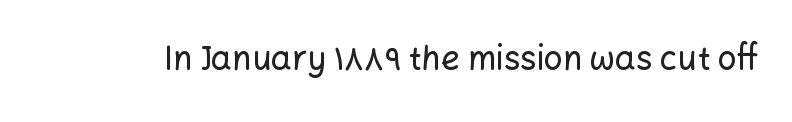
The image shows 33 px sans-serif type, upright; set normal letter spacing, not underlined; low stroke contrast and a medium x-height.
